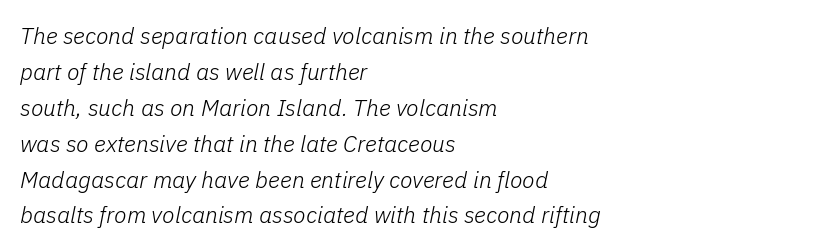
Q: Is the text bold? A: No.
Q: Is the text italic (slanted)? A: Yes, it leans right by about 11 degrees.
Q: Is the text underlined? A: No.
Q: How is the paragraph aligned? A: Left-aligned.
Q: Is the spacing between letters normal or unusually wide? A: Normal.
Q: Is the spacing between lines tight, normal or loose? A: Normal.
